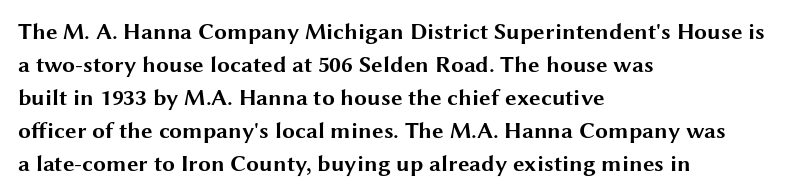
Q: Is the text bold? A: Yes.
Q: Is the text italic (slanted)? A: No, it is upright.
Q: Is the text underlined? A: No.
Q: How is the paragraph aligned? A: Left-aligned.
Q: Is the spacing between letters normal or unusually wide? A: Normal.
Q: Is the spacing between lines tight, normal or loose? A: Normal.
